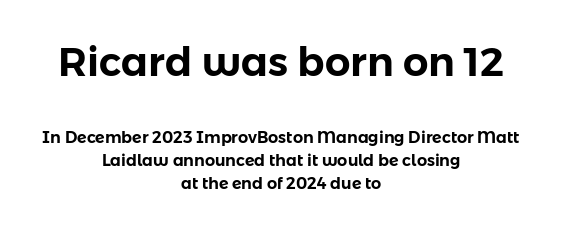
The image shows 40 px sans-serif type, upright; set centered, normal line spacing (1.45x), normal letter spacing, not underlined; the first (top) block is 2.5x larger; low stroke contrast and a medium x-height.
